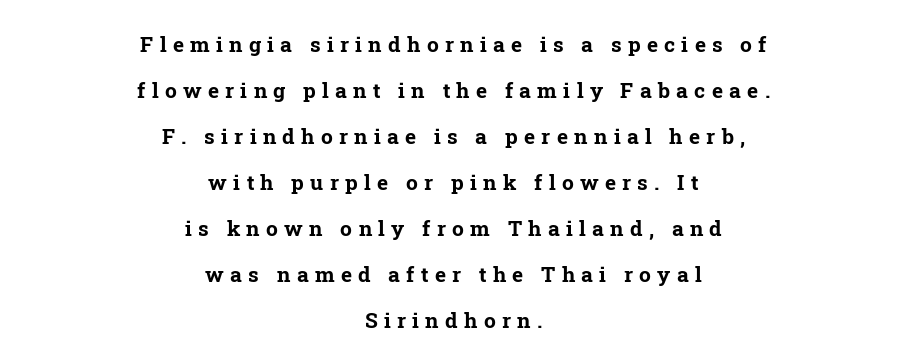
Q: Is the text bold? A: Yes.
Q: Is the text italic (slanted)? A: No, it is upright.
Q: Is the text underlined? A: No.
Q: How is the paragraph aligned? A: Centered.
Q: Is the spacing between letters normal or unusually wide? A: Unusually wide.
Q: Is the spacing between lines tight, normal or loose? A: Loose.
